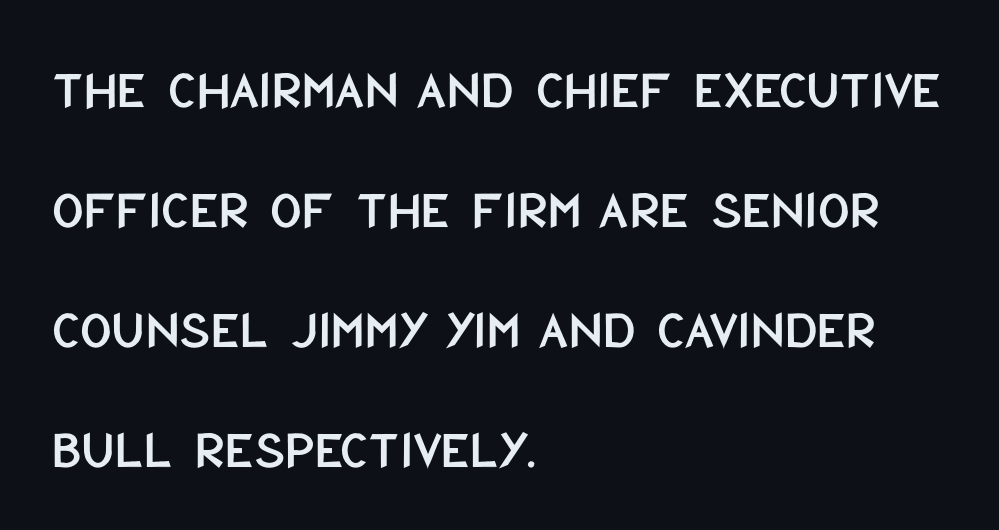
Look at the bottom of the vertical strokes: they stop flat, with no serifs. The compositor pushed each line to the left boundary. This is the regular roman posture of the typeface. One glance says open: line gaps are wider than usual.
